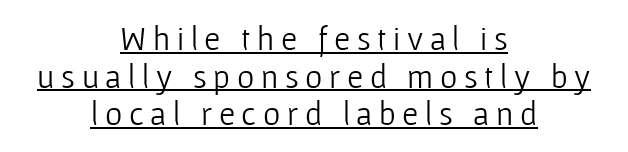
The rendering positions every line midway between the sides. Compared with undecorated copy, this sample adds a rule below the words. A roman cut, with each character standing at attention. Ink coverage per letter is moderate at most.
